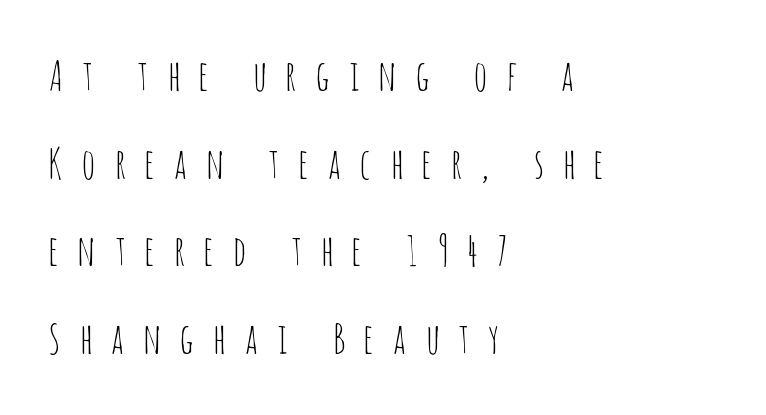
Widely set lines give the paragraph a tall, airy silhouette. This sample has the flowing, uneven cadence of proportional lettering. These lines were composed using upright roman letters. Honestly, there is no underline to notice here at all. Weight: in the light-to-regular range. Nothing sits at the stroke ends, so this counts as sans-serif.
